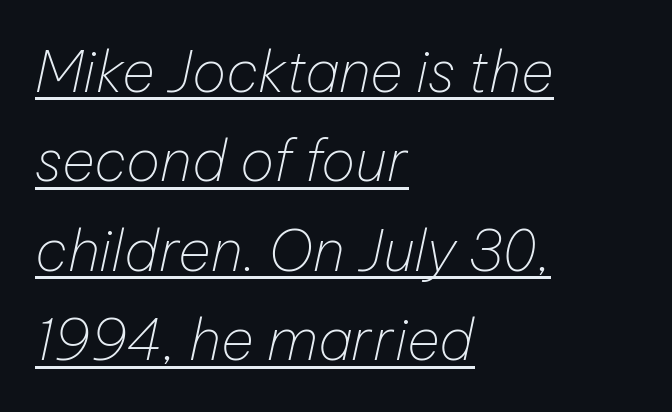
{"italic": "yes", "lean": "right", "slant_degrees": 12, "bold": "no", "weight": "thin", "width": "normal", "stroke_contrast": "low", "x_height": "medium", "monospaced": "no", "underline": "yes", "align": "left", "line_spacing": "normal", "line_spacing_ratio": 1.57, "letter_spacing": "normal", "letter_spacing_em": 0.0, "glyph_px": 57}
